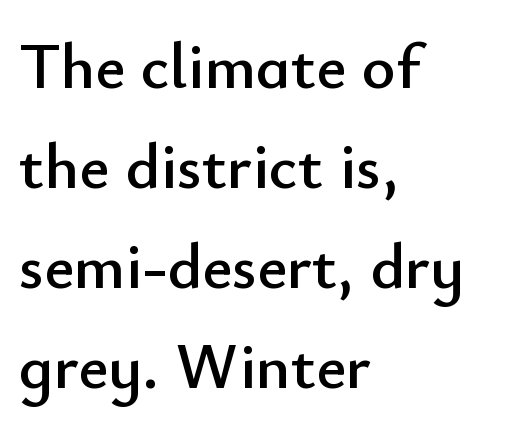
{"serif": "no", "italic": "no", "width": "normal", "stroke_contrast": "low", "x_height": "small", "monospaced": "no", "underline": "no", "align": "left", "line_spacing": "normal", "line_spacing_ratio": 1.54, "letter_spacing": "normal", "letter_spacing_em": 0.0, "glyph_px": 65}
